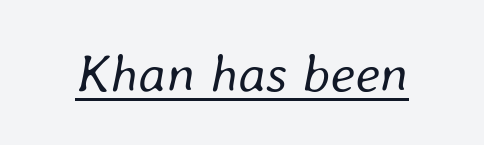
The image shows 54 px regular-weight type, italic (leaning right); set normal letter spacing, underlined; low stroke contrast and a medium x-height.
